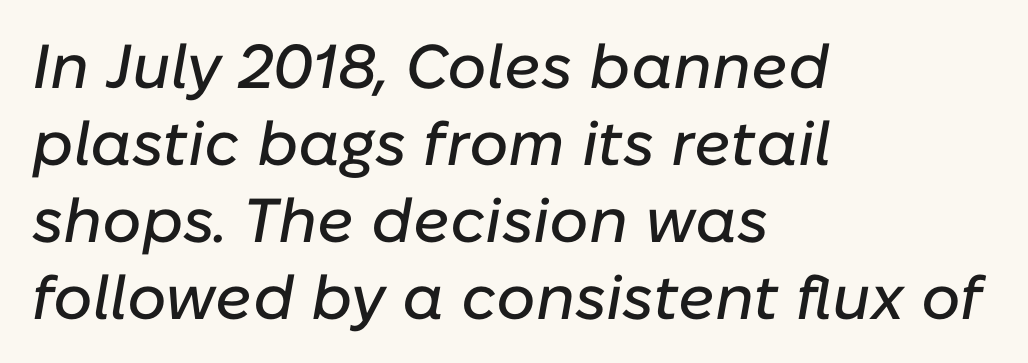
{"italic": "yes", "lean": "right", "slant_degrees": 10, "width": "normal", "stroke_contrast": "low", "x_height": "medium", "monospaced": "no", "underline": "no", "align": "left", "line_spacing_ratio": 1.24, "letter_spacing": "normal", "letter_spacing_em": 0.0, "glyph_px": 62}
